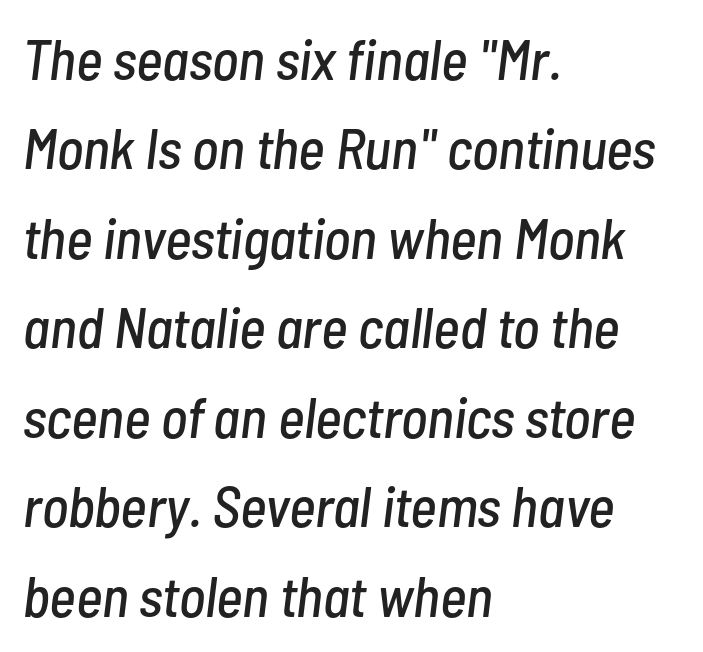
The image shows 57 px condensed type, italic (leaning right); set left-aligned, normal line spacing (1.57x), normal letter spacing, not underlined; low stroke contrast and a medium x-height.
